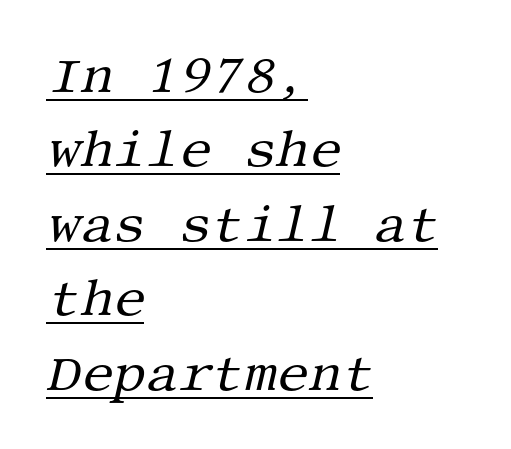
Q: Is the text bold? A: No.
Q: Is the text italic (slanted)? A: Yes, it leans right by about 13 degrees.
Q: Is the typeface a serif or a sans-serif typeface? A: Serif.
Q: Is the text underlined? A: Yes.
Q: How is the paragraph aligned? A: Left-aligned.
Q: Is the spacing between letters normal or unusually wide? A: Normal.
Q: Is the spacing between lines tight, normal or loose? A: Normal.
Q: Width (condensed, normal, or wide)? A: Normal.
Q: Stroke contrast? A: Medium.
Q: x-height? A: Large.
